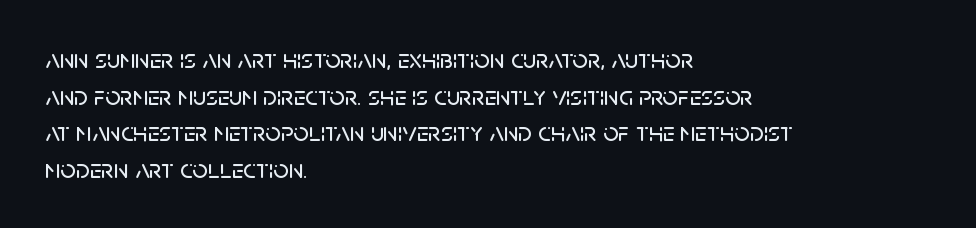
{"italic": "no", "underline": "no", "align": "left", "line_spacing": "normal", "line_spacing_ratio": 1.36, "letter_spacing": "normal", "letter_spacing_em": 0.0, "glyph_px": 27}
